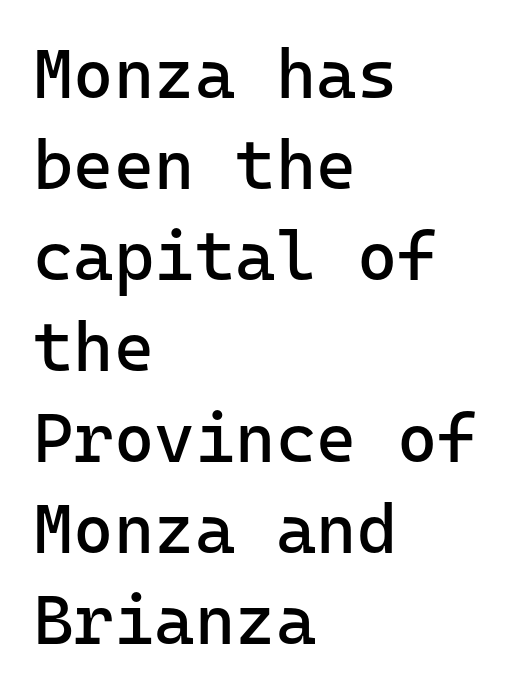
{"serif": "no", "italic": "no", "bold": "no", "weight": "regular", "width": "normal", "stroke_contrast": "low", "x_height": "medium", "monospaced": "yes", "underline": "no", "align": "left", "line_spacing": "normal", "line_spacing_ratio": 1.32, "letter_spacing": "normal", "letter_spacing_em": 0.0, "glyph_px": 69}
